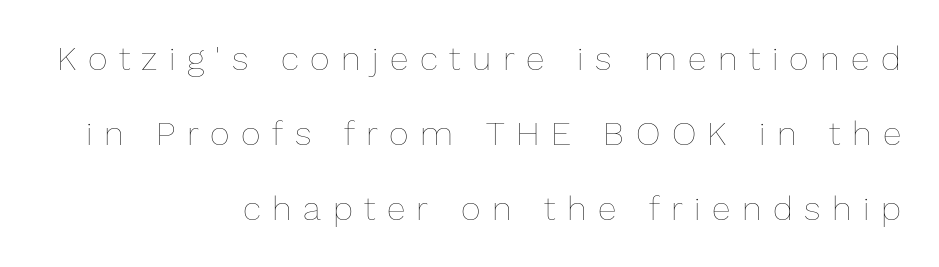
Q: Is the text bold? A: No.
Q: Is the text italic (slanted)? A: No, it is upright.
Q: Is the text underlined? A: No.
Q: How is the paragraph aligned? A: Right-aligned.
Q: Is the spacing between letters normal or unusually wide? A: Unusually wide.
Q: Is the spacing between lines tight, normal or loose? A: Loose.
Q: Width (condensed, normal, or wide)? A: Normal.
Q: Stroke contrast? A: Low.
Q: x-height? A: Medium.
Q: Monospaced? A: No.
